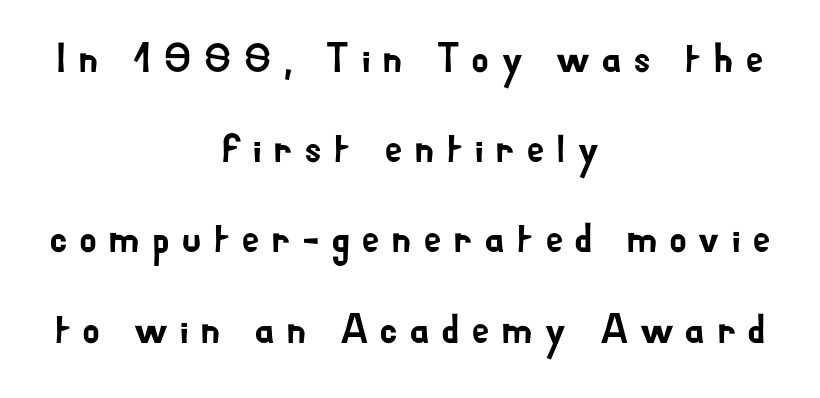
Are there feet on the stems? There aren't — it's a sans. Just letters on the line, the space beneath them empty. Look at the tracking — it's clearly loosened, letters drifting apart. Quick note: not italic, upright. Students, observe: this is what heavily led, spacious text looks like. This sample has the flowing, uneven cadence of proportional lettering.
